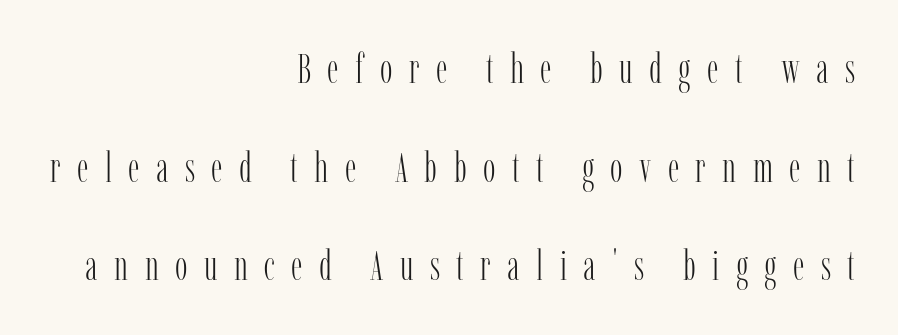
The paragraph has a hard right edge and a soft left edge. Honestly, the rows look like they've been pulled way apart. Note: serifs present on the glyphs. The letters advance in unequal steps, a hallmark of proportional type. Is there any slant? The stems are plumb. Each stroke keeps to a modest, everyday thickness or less.
